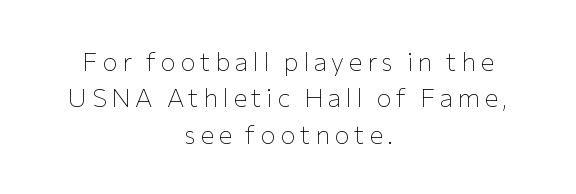
{"italic": "no", "bold": "no", "underline": "no", "align": "center", "line_spacing": "normal", "line_spacing_ratio": 1.4, "glyph_px": 26}
